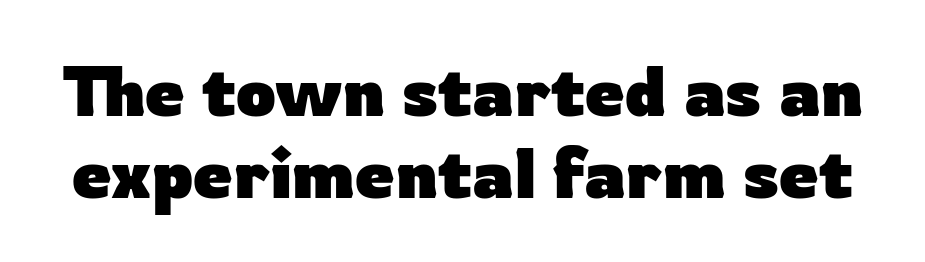
Q: Is the text bold? A: Yes.
Q: Is the text italic (slanted)? A: No, it is upright.
Q: Is the typeface a serif or a sans-serif typeface? A: Sans-serif.
Q: Is the text underlined? A: No.
Q: Is the spacing between letters normal or unusually wide? A: Normal.
Q: Width (condensed, normal, or wide)? A: Normal.
Q: Stroke contrast? A: Low.
Q: x-height? A: Medium.
Q: Monospaced? A: No.
